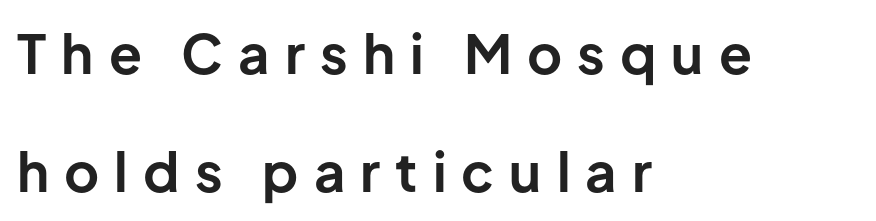
Tracking here is generous; glyphs stand well apart from one another. You could not count columns in this text — the font is proportionally spaced. Do the letters lean? They stand straight. How heavy is the stroke? Heavy — this is a bold. The compositor pushed each line to the left boundary. Observe the absence of serifs on each vertical stroke in this sample.
